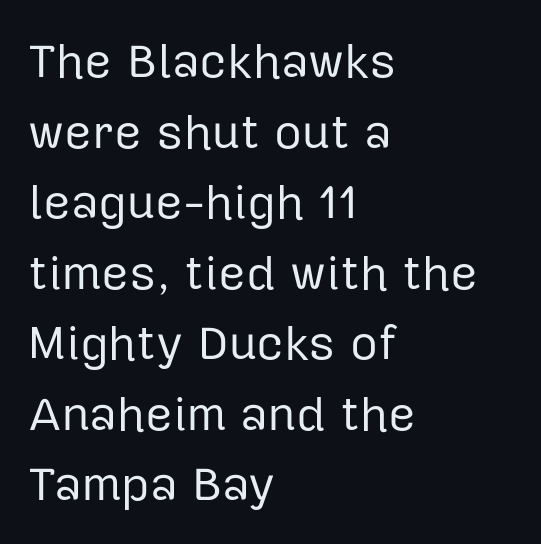
{"serif": "no", "italic": "no", "bold": "no", "weight": "regular", "width": "normal", "stroke_contrast": "low", "x_height": "medium", "monospaced": "no", "underline": "no", "align": "left", "line_spacing": "normal", "line_spacing_ratio": 1.47, "letter_spacing": "normal", "letter_spacing_em": 0.0, "glyph_px": 48}
